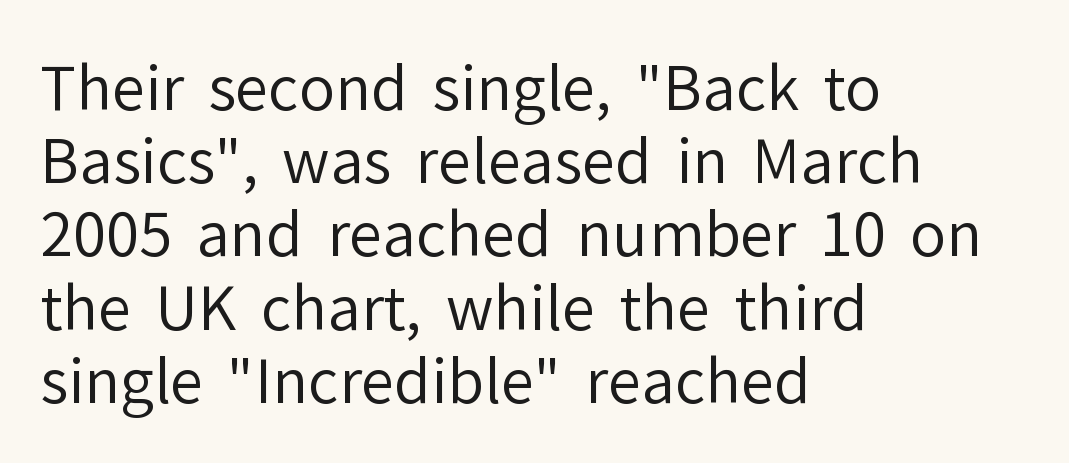
The image shows 60 px regular-weight sans-serif type, upright; set left-aligned, line spacing 1.22x, normal letter spacing, not underlined; low stroke contrast and a medium x-height.
